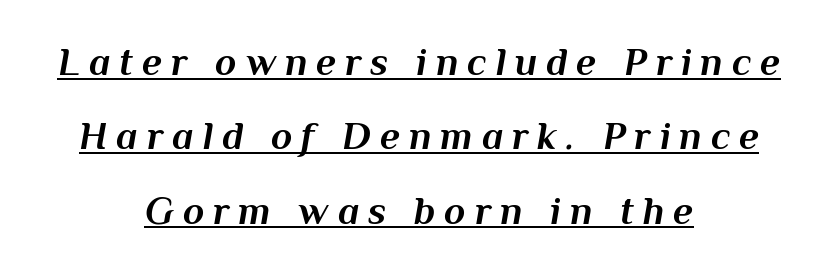
Q: Is the text bold? A: Yes.
Q: Is the text italic (slanted)? A: Yes, it leans right by about 10 degrees.
Q: Is the text underlined? A: Yes.
Q: How is the paragraph aligned? A: Centered.
Q: Is the spacing between letters normal or unusually wide? A: Unusually wide.
Q: Is the spacing between lines tight, normal or loose? A: Loose.
Q: Width (condensed, normal, or wide)? A: Normal.
Q: Stroke contrast? A: Medium.
Q: x-height? A: Medium.
Q: Monospaced? A: No.
